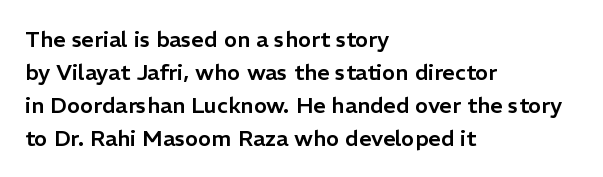
A clean baseline with only descenders dipping below it. Standard letterfit; no display-style spreading of the glyphs. Notice how descenders clear the ascenders below comfortably — that's standard leading. It's the straight-up-and-down kind of type. Does the copy run flush right? No — it runs flush left.
